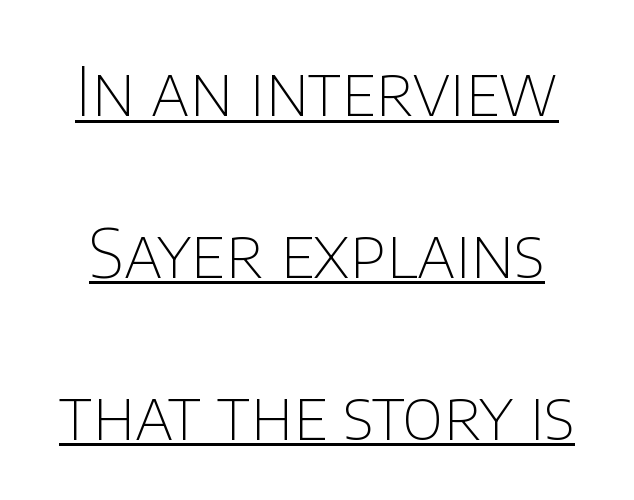
{"serif": "no", "italic": "no", "bold": "no", "weight": "thin", "width": "normal", "stroke_contrast": "low", "x_height": "large", "monospaced": "no", "underline": "yes", "line_spacing": "loose", "line_spacing_ratio": 2.38, "letter_spacing": "normal", "letter_spacing_em": 0.0, "glyph_px": 68}
